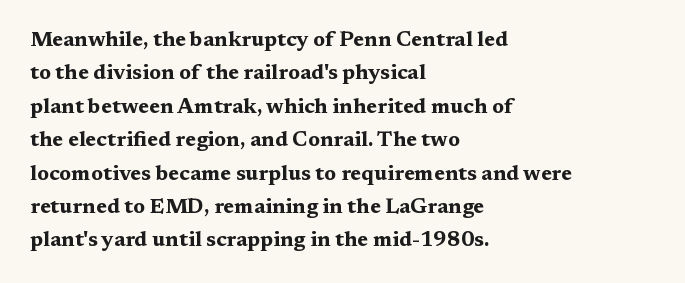
Q: Is the text bold? A: Yes.
Q: Is the text italic (slanted)? A: No, it is upright.
Q: Is the text underlined? A: No.
Q: How is the paragraph aligned? A: Left-aligned.
Q: Is the spacing between letters normal or unusually wide? A: Normal.
Q: Is the spacing between lines tight, normal or loose? A: Normal.
